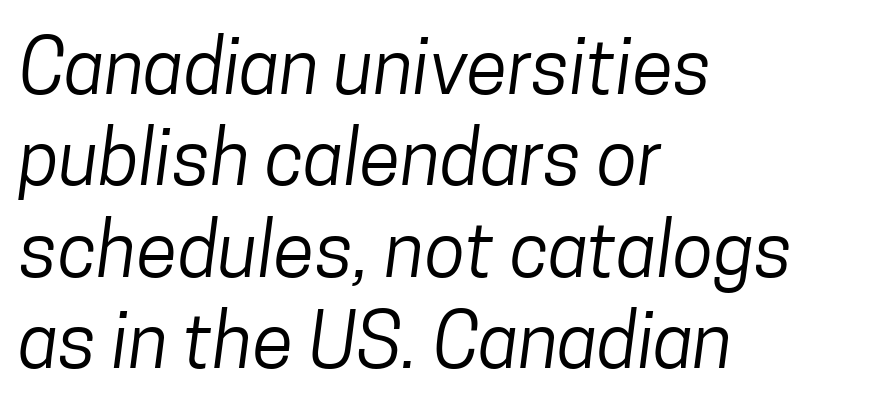
The strip under each line holds only bare page. A typesetter would call this proportional, since set widths differ per character. I'd call this a sans setting — the letters go barefoot. Horizontally, the lines are justified to the leading edge only. Default kerning and tracking; the words read as compact shapes.
